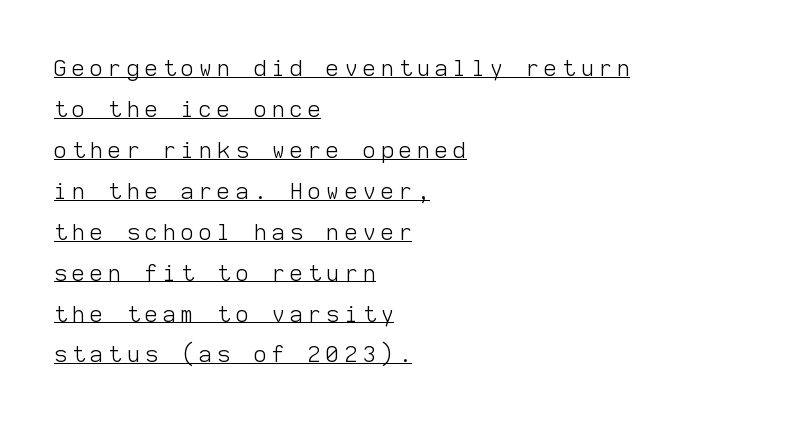
The text block is weighted toward the left margin, trailing off unevenly rightward. A typesetter would mark this as roman, not italic. A light-to-regular cut is what we see here. Caption: lettering with a line underneath.
